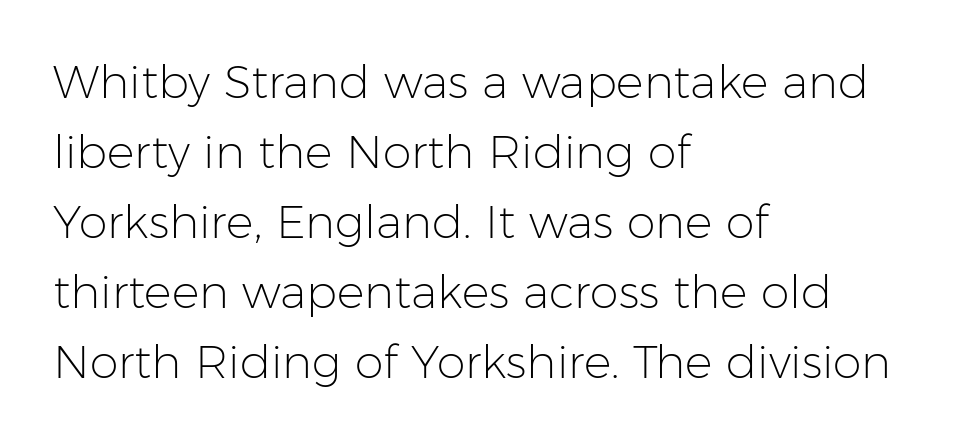
Q: Is the text bold? A: No.
Q: Is the text italic (slanted)? A: No, it is upright.
Q: Is the typeface a serif or a sans-serif typeface? A: Sans-serif.
Q: Is the text underlined? A: No.
Q: How is the paragraph aligned? A: Left-aligned.
Q: Is the spacing between letters normal or unusually wide? A: Normal.
Q: Is the spacing between lines tight, normal or loose? A: Normal.
Q: Width (condensed, normal, or wide)? A: Normal.
Q: Stroke contrast? A: Low.
Q: x-height? A: Medium.
Q: Monospaced? A: No.
